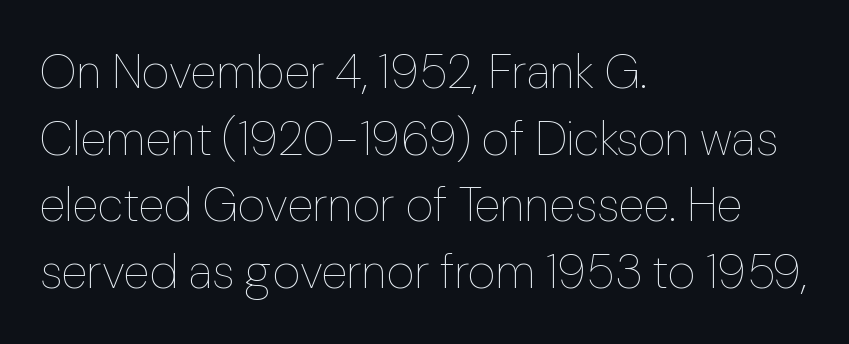
The image shows 48 px thin type, upright; set left-aligned, normal line spacing (1.39x), normal letter spacing, not underlined; low stroke contrast and a medium x-height.
